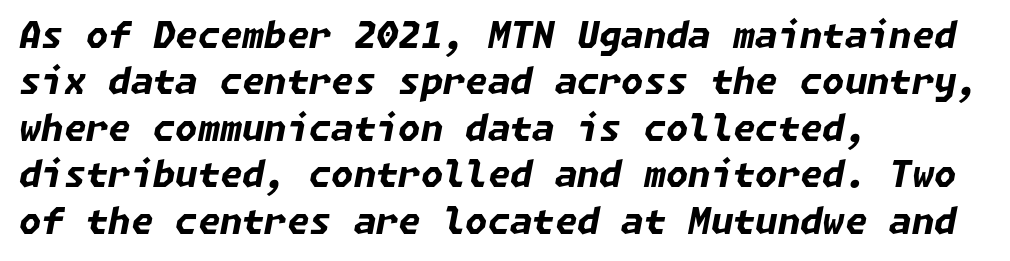
Q: Is the text bold? A: Yes.
Q: Is the text italic (slanted)? A: Yes, it leans right by about 11 degrees.
Q: Is the text underlined? A: No.
Q: How is the paragraph aligned? A: Left-aligned.
Q: Is the spacing between letters normal or unusually wide? A: Normal.
Q: Is the spacing between lines tight, normal or loose? A: Normal.
Q: Width (condensed, normal, or wide)? A: Normal.
Q: Stroke contrast? A: Low.
Q: x-height? A: Medium.
